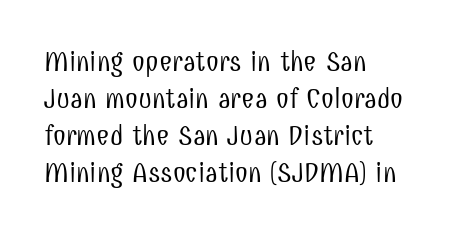
Q: Is the text bold? A: No.
Q: Is the text italic (slanted)? A: No, it is upright.
Q: Is the typeface a serif or a sans-serif typeface? A: Sans-serif.
Q: Is the text underlined? A: No.
Q: How is the paragraph aligned? A: Left-aligned.
Q: Is the spacing between letters normal or unusually wide? A: Normal.
Q: Is the spacing between lines tight, normal or loose? A: Normal.
Q: Width (condensed, normal, or wide)? A: Condensed.
Q: Stroke contrast? A: Low.
Q: x-height? A: Medium.
Q: Monospaced? A: No.
